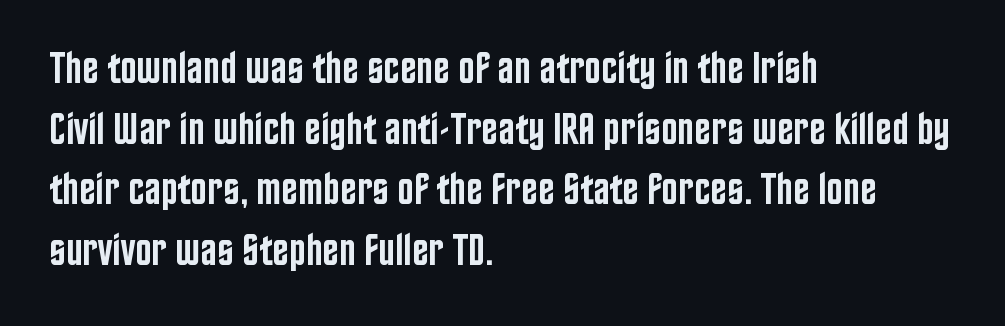
The characters look somewhat weighty, a semibold short of true bold. The text was rendered using a sans face with plain stroke endings. The space directly below the letters is spotless. A typesetter would mark this as roman, not italic.
